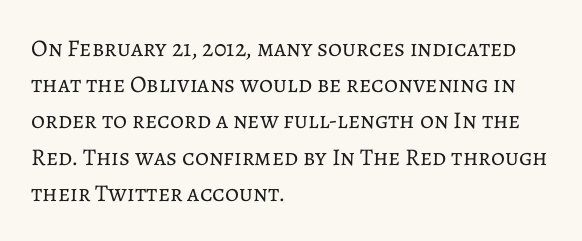
{"italic": "no", "bold": "no", "underline": "no", "align": "left", "line_spacing": "normal", "line_spacing_ratio": 1.51, "letter_spacing": "normal", "letter_spacing_em": 0.0, "glyph_px": 24}
